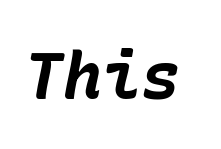
Summary of weight: heavy, a full bold. These lines were composed using italics. Nobody touched the tracking dial on this one. Type without underlining.
